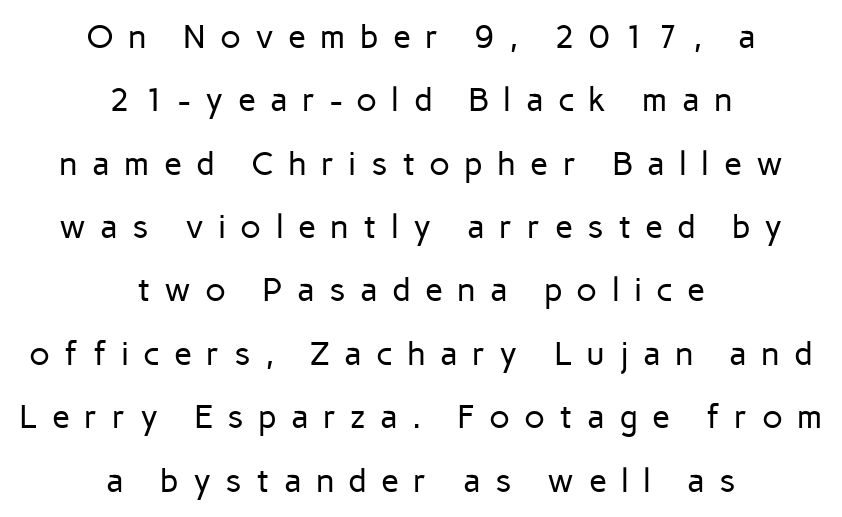
The rag falls on both sides of this text block equally. The letters advance in unequal steps, a hallmark of proportional type. The text was rendered using a sans face with plain stroke endings. Successive baselines arrive slowly, with a big drop between each. The letters stand upright; this is a roman face. Someone cranked the tracking dial way up on this one.
